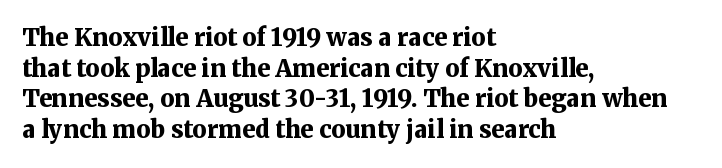
Q: Is the text bold? A: Yes.
Q: Is the text italic (slanted)? A: No, it is upright.
Q: Is the text underlined? A: No.
Q: How is the paragraph aligned? A: Left-aligned.
Q: Is the spacing between letters normal or unusually wide? A: Normal.
Q: Is the spacing between lines tight, normal or loose? A: Normal.
